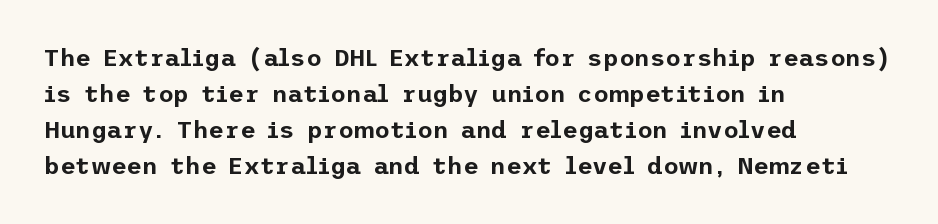
Q: Is the text italic (slanted)? A: No, it is upright.
Q: Is the text underlined? A: No.
Q: How is the paragraph aligned? A: Left-aligned.
Q: Is the spacing between letters normal or unusually wide? A: Normal.
Q: Is the spacing between lines tight, normal or loose? A: Normal.
